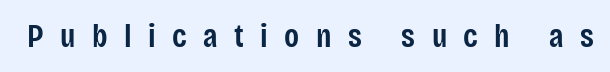
Q: Is the text bold? A: Semi-bold.
Q: Is the text italic (slanted)? A: No, it is upright.
Q: Is the typeface a serif or a sans-serif typeface? A: Sans-serif.
Q: Is the text underlined? A: No.
Q: Is the spacing between letters normal or unusually wide? A: Unusually wide.
Q: Width (condensed, normal, or wide)? A: Condensed.
Q: Stroke contrast? A: Low.
Q: x-height? A: Large.
Q: Monospaced? A: No.
